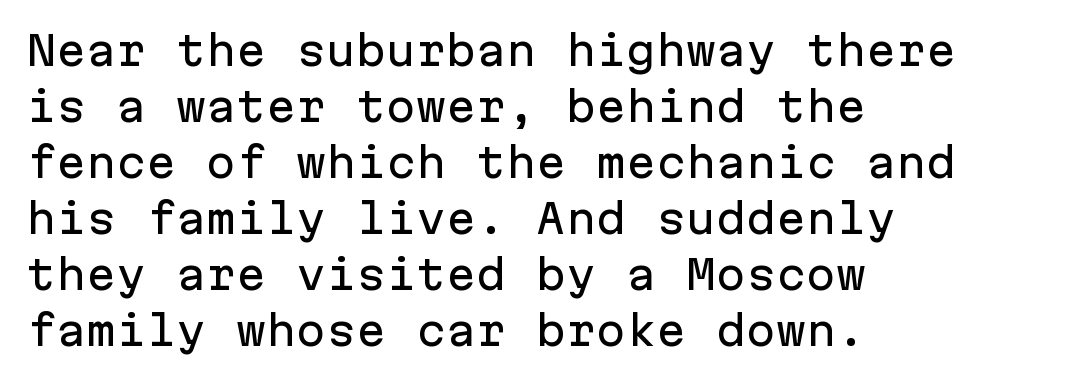
{"serif": "no", "italic": "no", "width": "normal", "stroke_contrast": "low", "x_height": "medium", "monospaced": "yes", "underline": "no", "align": "left", "line_spacing": "normal", "line_spacing_ratio": 1.4, "letter_spacing": "normal", "letter_spacing_em": 0.0, "glyph_px": 40}
